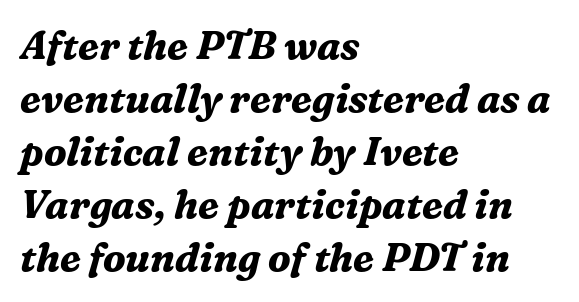
The passage shown is not underscored anywhere. The letters advance in unequal steps, a hallmark of proportional type. Posture: slanted. The letters are bold, with thick, heavy strokes. Letter spacing: default. All the whitespace from short lines collects on the right.
